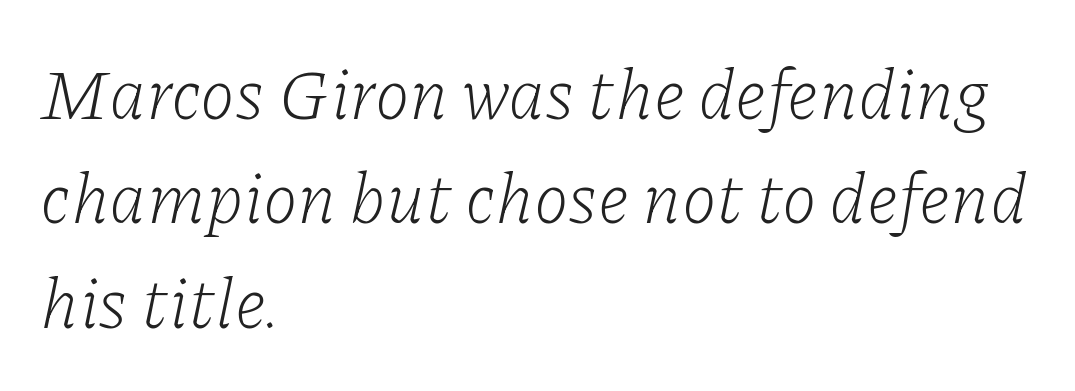
{"serif": "yes", "italic": "yes", "lean": "right", "slant_degrees": 11, "bold": "no", "weight": "light", "width": "normal", "stroke_contrast": "low", "x_height": "medium", "monospaced": "no", "underline": "no", "align": "left", "line_spacing": "normal", "line_spacing_ratio": 1.47, "letter_spacing": "normal", "letter_spacing_em": 0.0, "glyph_px": 71}
